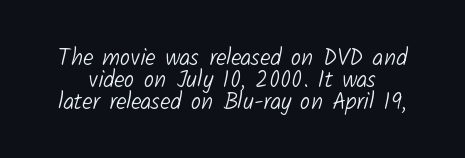
Does extra space separate the letters? No, they use regular spacing. Glance below the letters and you will spot only blank space. Caption: face not bold, strokes unweighted. Vertical spacing — tight.
